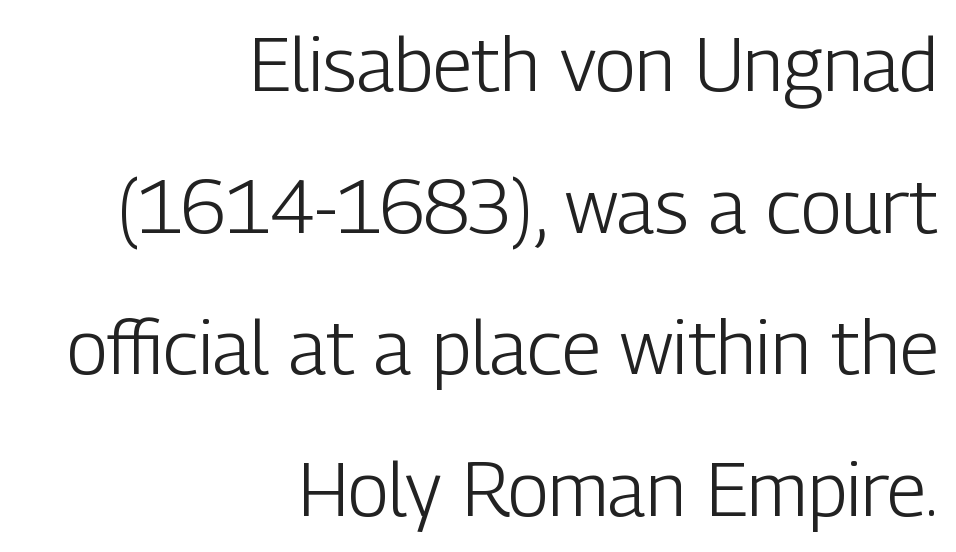
{"serif": "no", "italic": "no", "bold": "no", "weight": "light", "width": "condensed", "stroke_contrast": "low", "x_height": "medium", "monospaced": "no", "underline": "no", "align": "right", "line_spacing_ratio": 1.89, "letter_spacing": "normal", "letter_spacing_em": 0.0, "glyph_px": 75}
